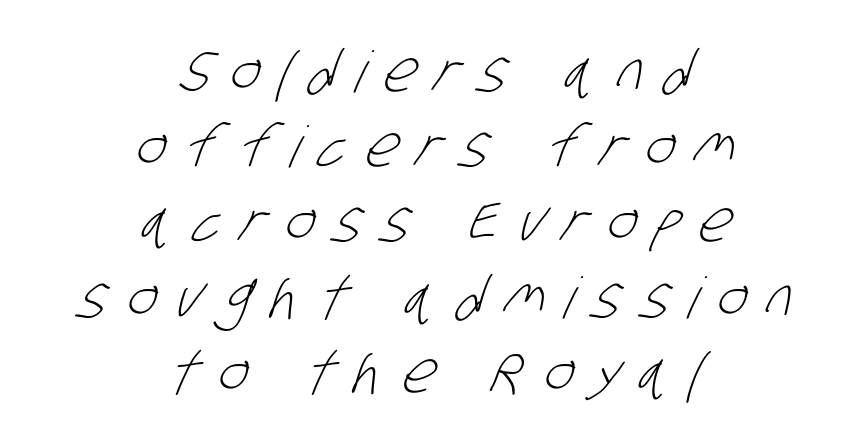
{"serif": "no", "bold": "no", "weight": "light", "width": "condensed", "stroke_contrast": "low", "x_height": "large", "monospaced": "no", "underline": "no", "align": "center", "line_spacing": "normal", "line_spacing_ratio": 1.32, "letter_spacing": "wide", "letter_spacing_em": 0.35, "glyph_px": 57}
